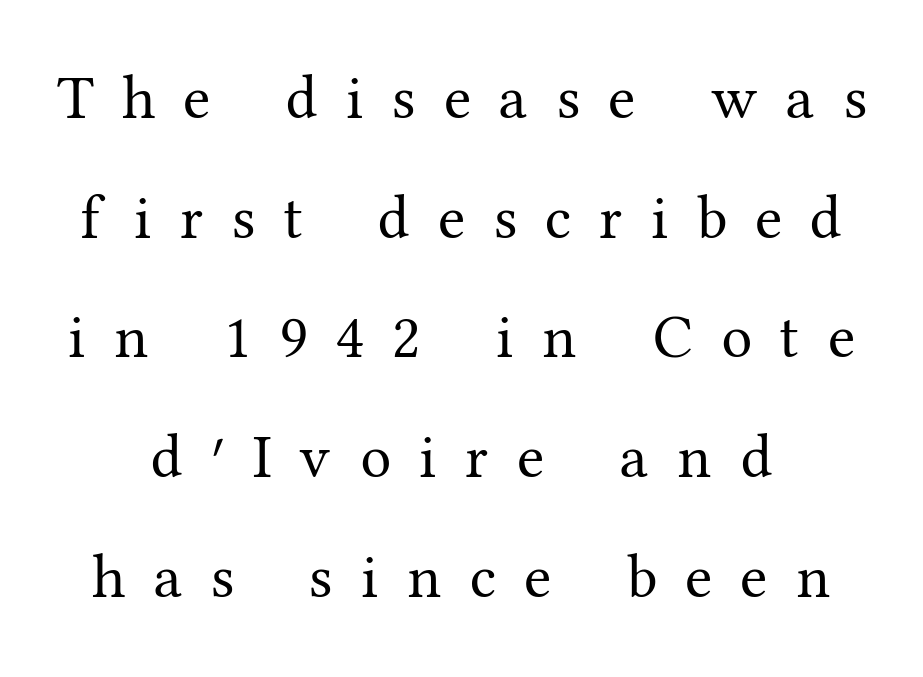
Q: Is the text bold? A: No.
Q: Is the text italic (slanted)? A: No, it is upright.
Q: Is the typeface a serif or a sans-serif typeface? A: Serif.
Q: Is the text underlined? A: No.
Q: Is the spacing between letters normal or unusually wide? A: Unusually wide.
Q: Is the spacing between lines tight, normal or loose? A: Loose.
Q: Width (condensed, normal, or wide)? A: Normal.
Q: Stroke contrast? A: Medium.
Q: x-height? A: Medium.
Q: Monospaced? A: No.
